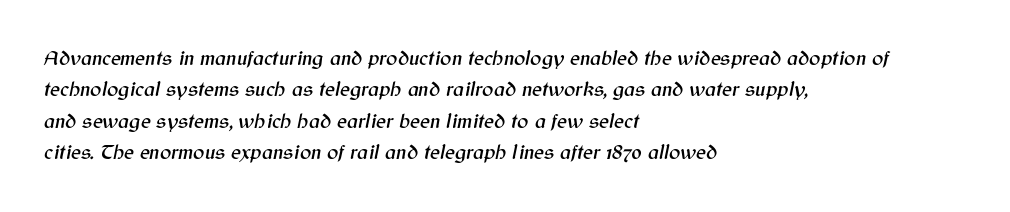
In terms of letterspacing, this is plain default setting. Would a proofreader flag this as italicized? Yes. The paragraph has a hard left edge and a soft right edge. Line spacing here is normal. Descenders are the only things crossing below the line.
